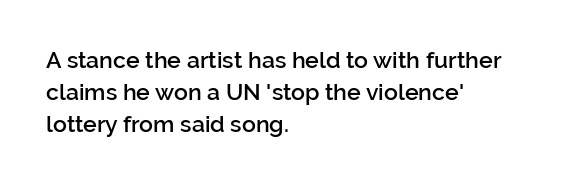
Q: Is the text bold? A: Semi-bold.
Q: Is the text italic (slanted)? A: No, it is upright.
Q: Is the text underlined? A: No.
Q: How is the paragraph aligned? A: Left-aligned.
Q: Is the spacing between letters normal or unusually wide? A: Normal.
Q: Is the spacing between lines tight, normal or loose? A: Normal.
